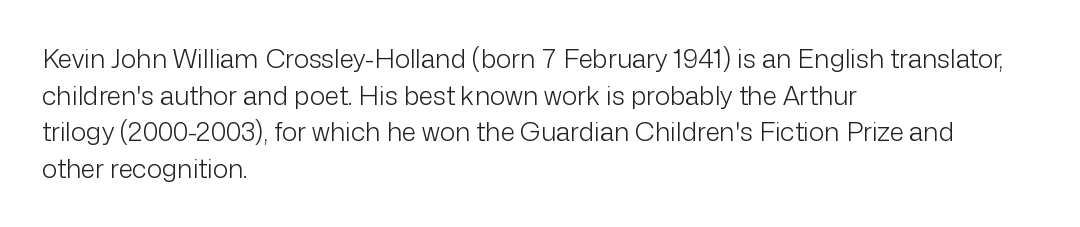
The image shows 26 px text type, upright; set left-aligned, normal line spacing (1.41x), normal letter spacing, not underlined.
